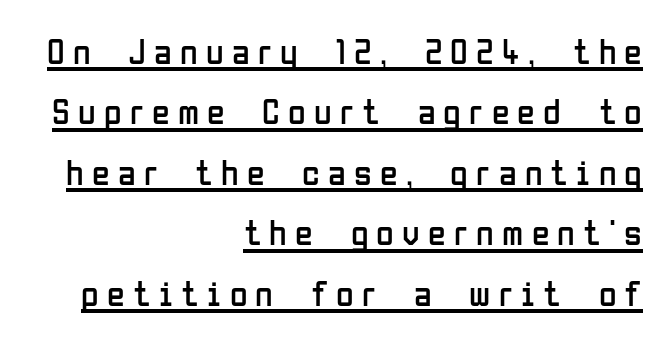
Somebody hit Ctrl+U on this one — the words are underlined. Each line ends at the same right margin while the left side varies. This sample has the flowing, uneven cadence of proportional lettering. Serifs: no, the terminals of the letterforms are clean.
